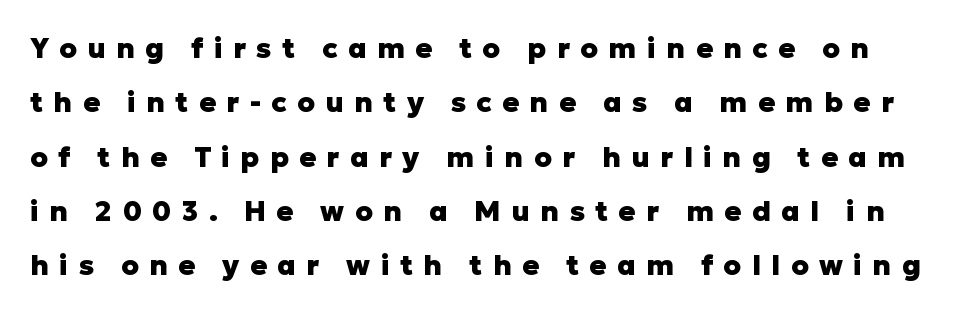
Here the designer chose a conventional face with non-uniform glyph widths. How heavy is the stroke? Heavy — this is a bold. The face used here is a sans, in the tradition of grotesques and geometrics. Loosely led — the rows are spread out. Beneath every word, the page is bare. Is the letter spacing exaggerated? Yes — the characters are pushed far apart.
